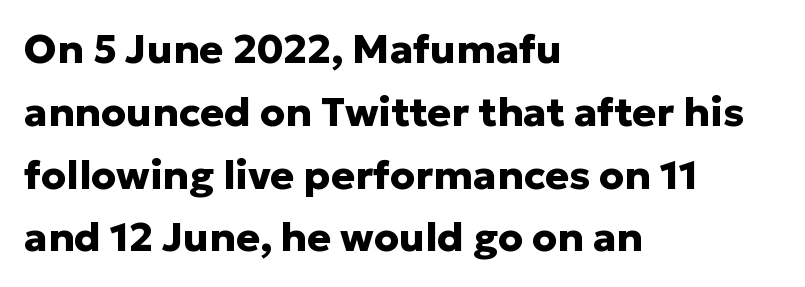
{"serif": "no", "italic": "no", "bold": "yes", "weight": "heavy", "width": "normal", "stroke_contrast": "low", "x_height": "medium", "monospaced": "no", "underline": "no", "align": "left", "line_spacing": "normal", "line_spacing_ratio": 1.57, "letter_spacing": "normal", "letter_spacing_em": 0.0, "glyph_px": 40}
